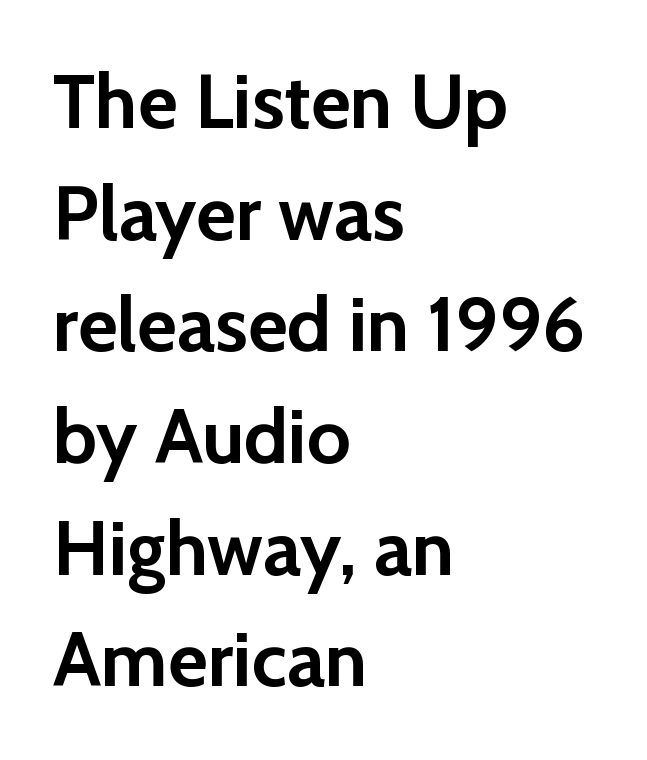
The image shows 77 px semibold sans-serif type, upright; set left-aligned, normal line spacing (1.45x), normal letter spacing, not underlined; low stroke contrast and a medium x-height.
